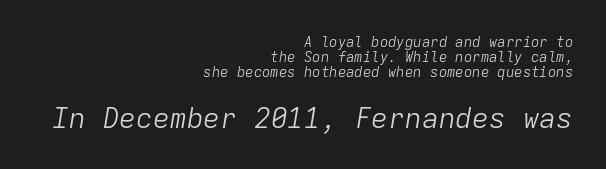
Vertical stems look standard width or narrower in stroke. Tall strokes in this sample are angled rather than plumb. This block would grow much taller if given ordinary leading; it's compressed now. Letters rest on an invisible, unmarked baseline.
